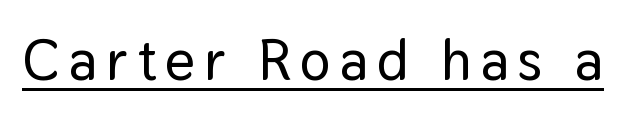
{"serif": "no", "italic": "no", "width": "normal", "stroke_contrast": "low", "x_height": "medium", "monospaced": "no", "underline": "yes", "glyph_px": 58}
